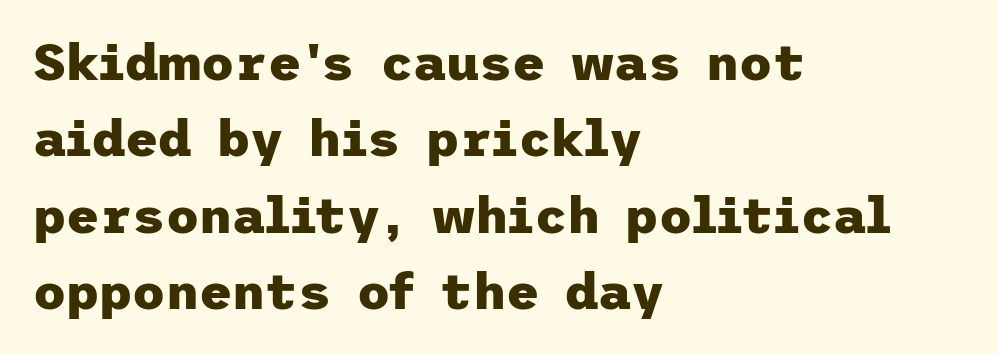
Q: Is the text bold? A: Yes.
Q: Is the text italic (slanted)? A: No, it is upright.
Q: Is the typeface a serif or a sans-serif typeface? A: Sans-serif.
Q: Is the text underlined? A: No.
Q: How is the paragraph aligned? A: Left-aligned.
Q: Is the spacing between letters normal or unusually wide? A: Normal.
Q: Is the spacing between lines tight, normal or loose? A: Normal.
Q: Width (condensed, normal, or wide)? A: Normal.
Q: Stroke contrast? A: Low.
Q: x-height? A: Medium.
